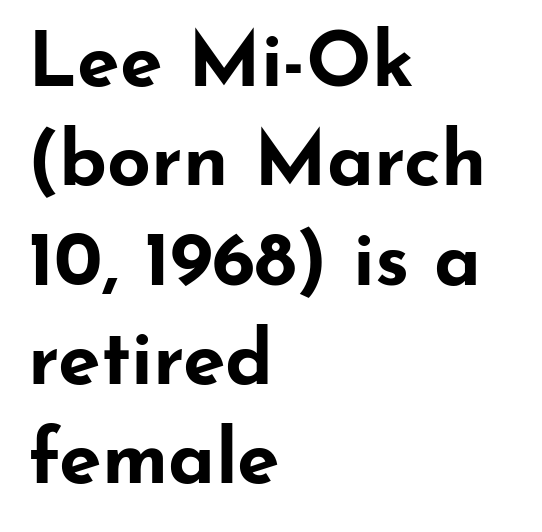
The image shows 77 px bold, wide sans-serif type, upright; set left-aligned, normal line spacing (1.29x), normal letter spacing, not underlined; low stroke contrast and a small x-height.
